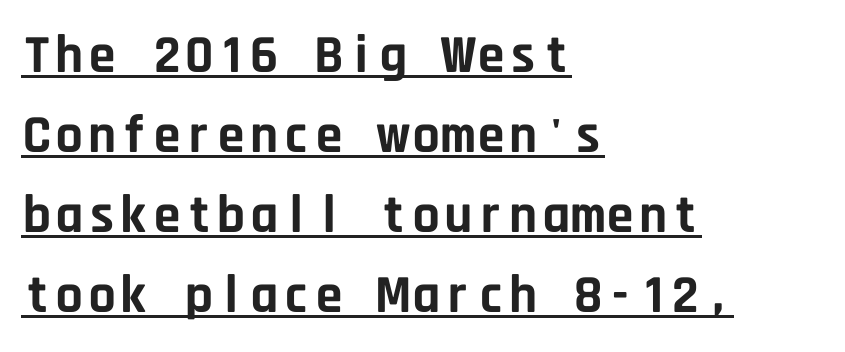
{"serif": "no", "italic": "no", "bold": "yes", "weight": "bold", "width": "normal", "stroke_contrast": "low", "x_height": "large", "monospaced": "yes", "underline": "yes", "align": "left", "line_spacing": "normal", "line_spacing_ratio": 1.48, "letter_spacing": "normal", "letter_spacing_em": 0.0, "glyph_px": 54}
